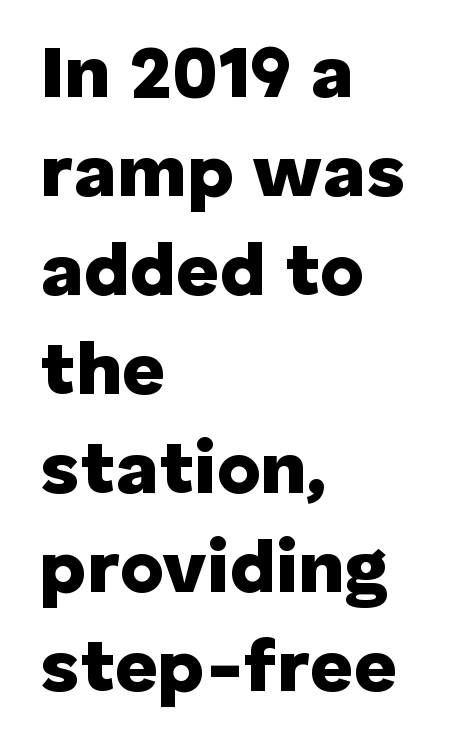
Q: Is the text bold? A: Yes.
Q: Is the text italic (slanted)? A: No, it is upright.
Q: Is the typeface a serif or a sans-serif typeface? A: Sans-serif.
Q: Is the text underlined? A: No.
Q: How is the paragraph aligned? A: Left-aligned.
Q: Is the spacing between letters normal or unusually wide? A: Normal.
Q: Is the spacing between lines tight, normal or loose? A: Normal.
Q: Width (condensed, normal, or wide)? A: Normal.
Q: Stroke contrast? A: Low.
Q: x-height? A: Medium.
Q: Monospaced? A: No.
